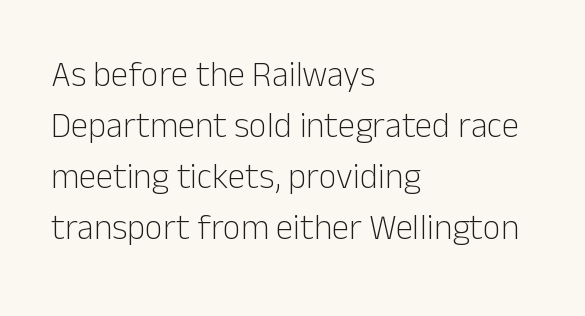
The font's upright variant was chosen for this text. Alignment: flush left. Stroke terminals: plain, sans-serif. These lines sit exactly where default settings would place them. The characters are drawn with everyday or finer stroke widths. The baseline area is clear.
